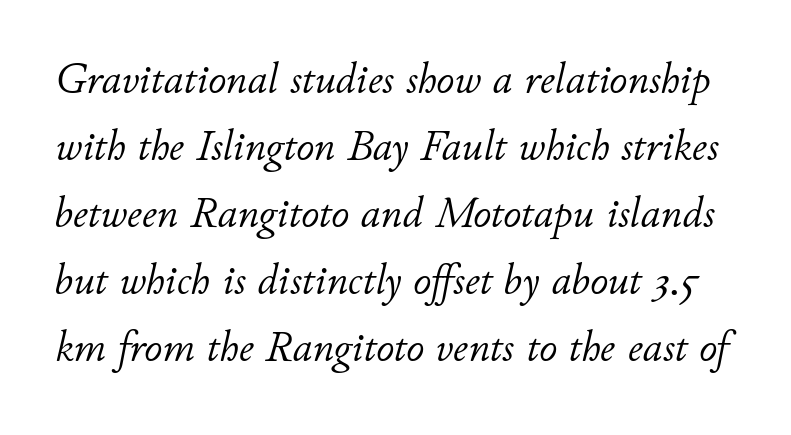
Q: Is the text bold? A: No.
Q: Is the text italic (slanted)? A: Yes, it leans right by about 11 degrees.
Q: Is the text underlined? A: No.
Q: Is the spacing between letters normal or unusually wide? A: Normal.
Q: Is the spacing between lines tight, normal or loose? A: Normal.
Q: Width (condensed, normal, or wide)? A: Normal.
Q: Stroke contrast? A: Low.
Q: x-height? A: Small.
Q: Monospaced? A: No.
